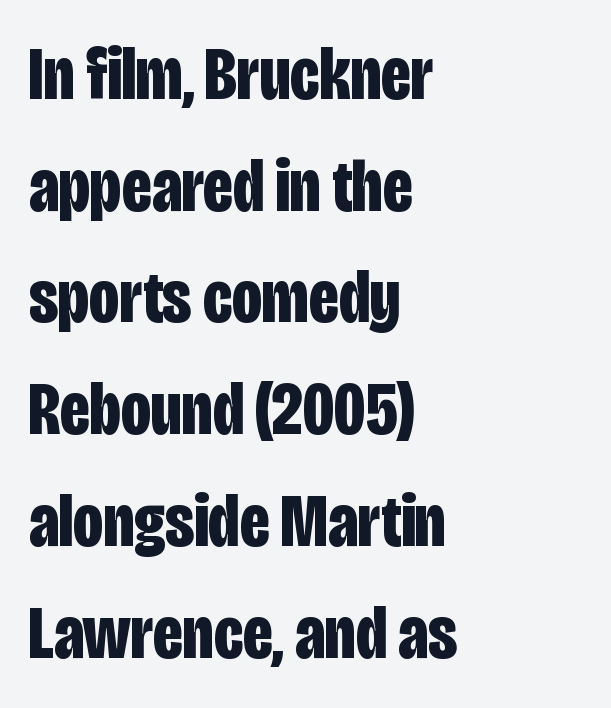
Underline: absent. These lines sit exactly where default settings would place them. Spacing between characters is what you'd get straight out of the box. Compared with an ordinary text face, these strokes are far heavier — a full bold.
